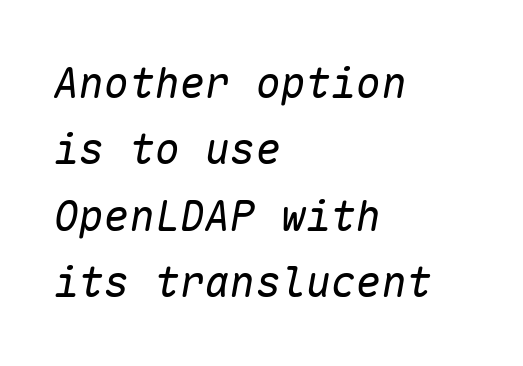
{"italic": "yes", "lean": "right", "slant_degrees": 10, "bold": "no", "weight": "regular", "width": "normal", "stroke_contrast": "low", "x_height": "medium", "monospaced": "yes", "underline": "no", "align": "left", "line_spacing": "normal", "line_spacing_ratio": 1.58, "letter_spacing": "normal", "letter_spacing_em": 0.0, "glyph_px": 42}
